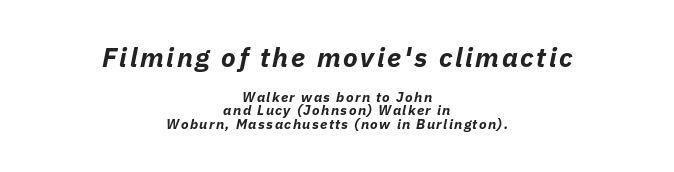
The space directly below the letters is spotless. Is there much room between lines? No — they nearly touch. Does the weight exceed regular? Yes, all the way to bold. Bigger letters appear in the top chunk; the bottom chunk is reduced. Short and long lines alike share a common midpoint. It's the slanting kind of type.
